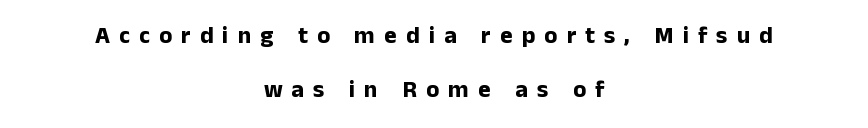
The image shows 24 px bold type, upright; set centered, loose line spacing (2.27x), unusually wide letter spacing (+0.38 em), not underlined.
